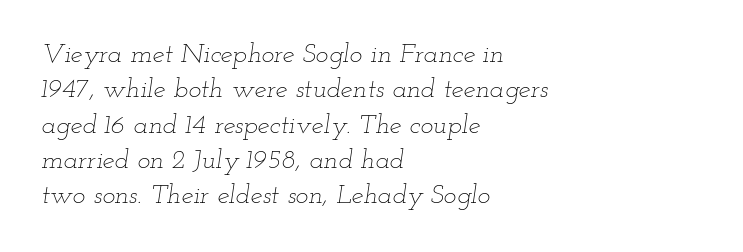
Q: Is the text bold? A: No.
Q: Is the text italic (slanted)? A: Yes, it leans right by about 12 degrees.
Q: Is the text underlined? A: No.
Q: How is the paragraph aligned? A: Left-aligned.
Q: Is the spacing between letters normal or unusually wide? A: Normal.
Q: Is the spacing between lines tight, normal or loose? A: Normal.
